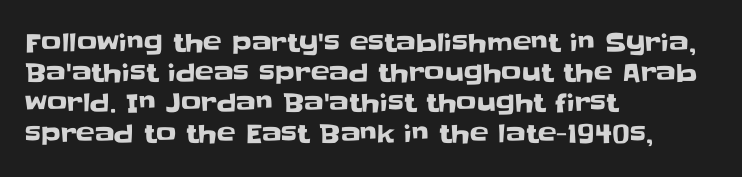
The image shows 25 px text type, upright; set left-aligned, line spacing 1.21x, normal letter spacing, not underlined.
